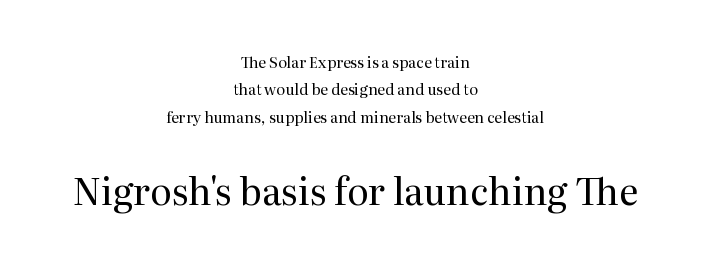
The image shows 37 px regular-weight serif type, upright; set centered, line spacing 1.82x, normal letter spacing, not underlined; the second (bottom) block is 2.47x larger; medium stroke contrast and a medium x-height.
